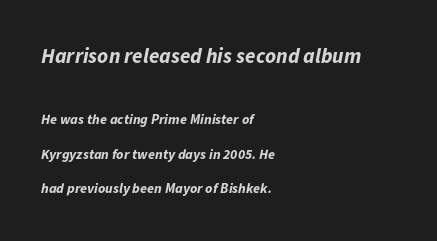
{"italic": "yes", "lean": "right", "slant_degrees": 11, "bold": "yes", "underline": "no", "align": "left", "line_spacing": "loose", "line_spacing_ratio": 2.46, "letter_spacing": "normal", "letter_spacing_em": 0.0, "larger_block": "first", "size_ratio": 1.5, "glyph_px": 21}
